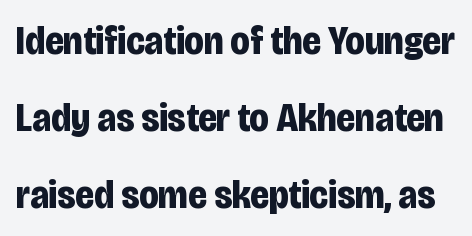
The image shows 40 px bold, condensed sans-serif type, upright; set loose line spacing (1.93x), normal letter spacing, not underlined; low stroke contrast and a large x-height.
